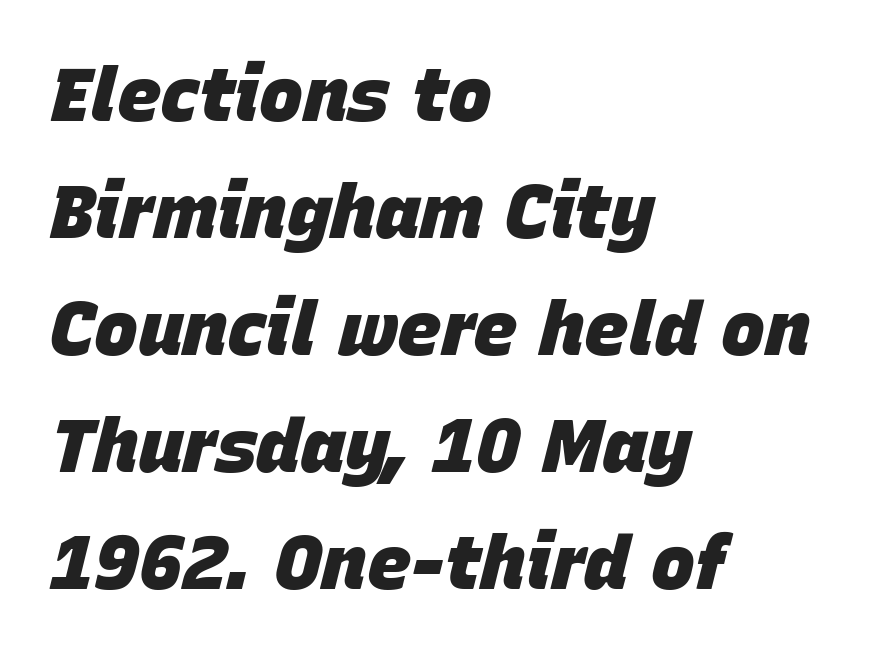
The image shows 74 px heavy type, italic (leaning right); set left-aligned, normal line spacing (1.58x), normal letter spacing, not underlined; low stroke contrast and a large x-height.
